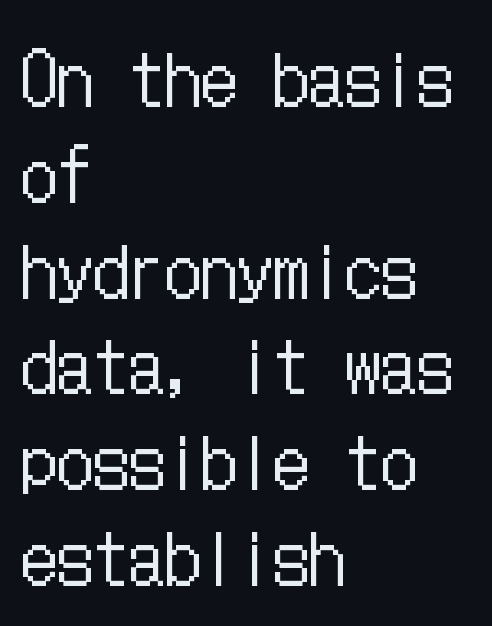
{"italic": "no", "bold": "no", "weight": "regular", "width": "condensed", "stroke_contrast": "low", "x_height": "medium", "underline": "no", "align": "left", "line_spacing": "normal", "line_spacing_ratio": 1.33, "letter_spacing": "normal", "letter_spacing_em": 0.0, "glyph_px": 72}
